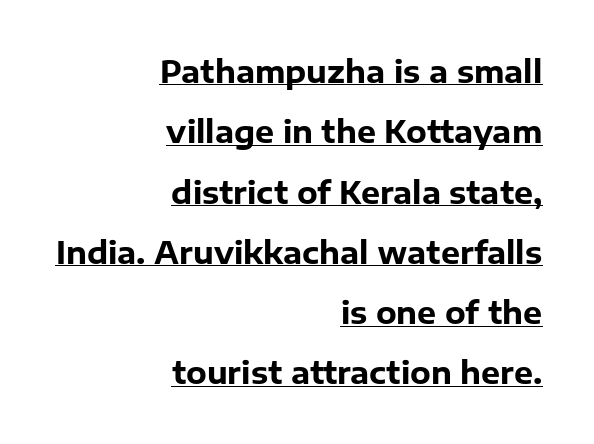
The image shows 30 px heavy sans-serif type, upright; set right-aligned, loose line spacing (2.01x), normal letter spacing, underlined; low stroke contrast and a medium x-height.
